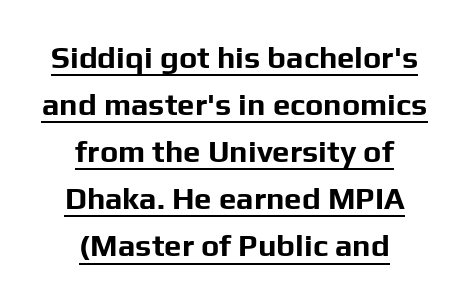
A centered setting, common on invitations and titles, is used for this passage. Leading matches the norm, producing a regular column. The type family on display is of the sans-serif kind. Quick note: not italic, upright. The letterforms sit shoulder to shoulder at normal distance.
